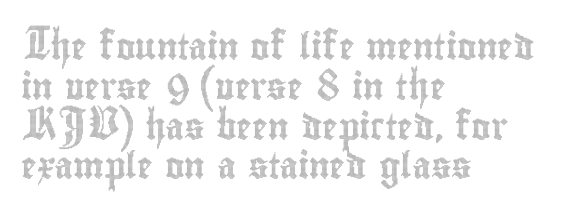
{"italic": "no", "underline": "no", "align": "left", "line_spacing": "normal", "line_spacing_ratio": 1.53, "letter_spacing": "normal", "letter_spacing_em": 0.0, "glyph_px": 26}
